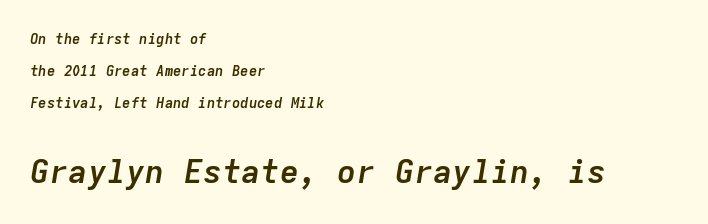
The image shows 32 px semibold type, italic (leaning right), monospaced; set left-aligned, loose line spacing (2.3x), normal letter spacing, not underlined; the second (bottom) block is 2.29x larger; low stroke contrast and a medium x-height.
